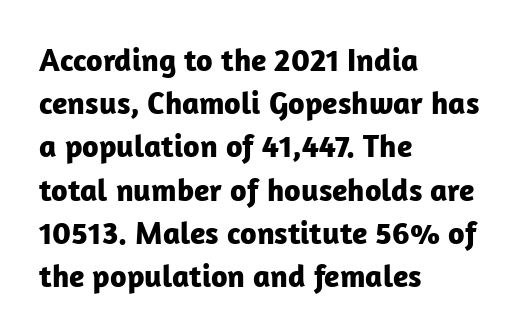
{"serif": "no", "italic": "no", "bold": "yes", "weight": "bold", "width": "normal", "stroke_contrast": "low", "x_height": "medium", "monospaced": "no", "underline": "no", "align": "left", "line_spacing": "normal", "line_spacing_ratio": 1.35, "letter_spacing": "normal", "letter_spacing_em": 0.0, "glyph_px": 32}
